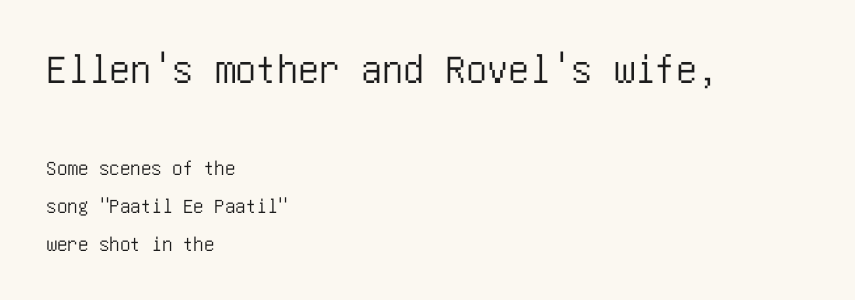
In this sample the first text group is rendered at the bigger scale. Grotesque or geometric, the face here clearly has no serifs. The passage is arranged the way most books set body copy — flush left. You could call the tracking neutral — neither tight nor loose.
